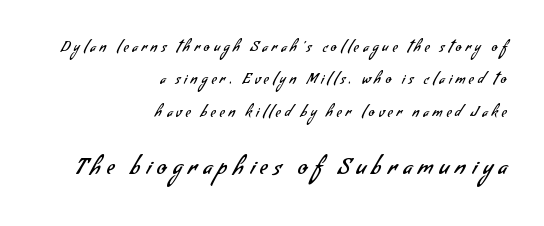
No chunkiness to these letters — they're not bold. These lines stand farther apart than default settings would place them. Rule under the text: the space is simply empty. Typesetter's note — lower block bumped up in size, upper block left smaller. Substantial extra tracking has been applied to these lines.
